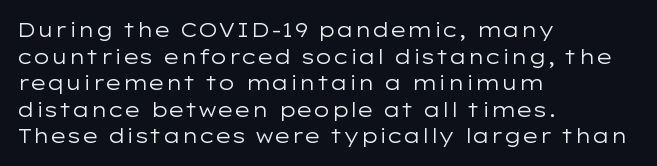
Q: Is the text bold? A: No.
Q: Is the text italic (slanted)? A: No, it is upright.
Q: Is the text underlined? A: No.
Q: How is the paragraph aligned? A: Left-aligned.
Q: Is the spacing between letters normal or unusually wide? A: Normal.
Q: Is the spacing between lines tight, normal or loose? A: Normal.
